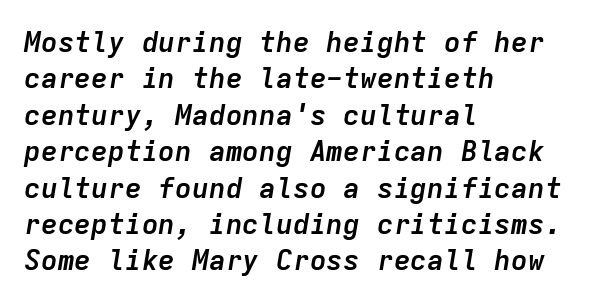
How would I describe the line gaps? Plain and ordinary. The face used here is rendered with its standard letterfit. The face used here is monospaced, like something from a code editor. The passage shown is not underscored anywhere.
